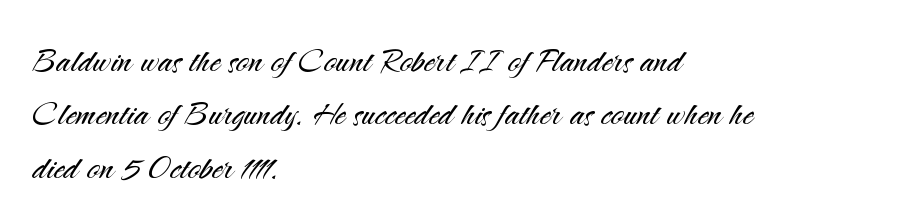
The image shows 43 px light sans-serif type; set left-aligned, line spacing 1.24x, normal letter spacing, not underlined; medium stroke contrast and a small x-height.
